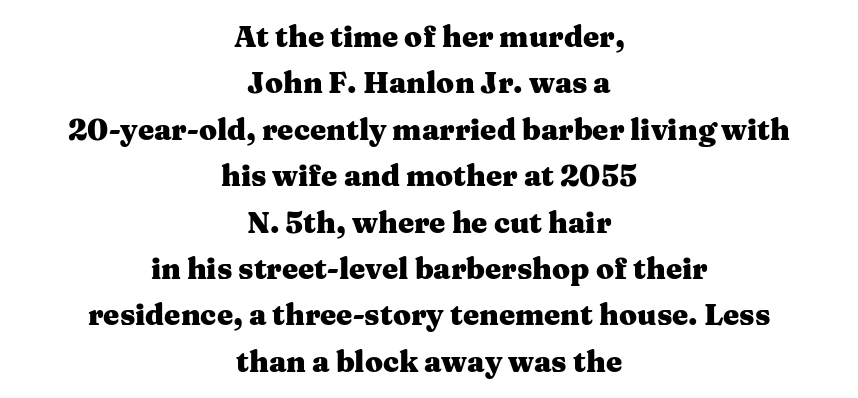
The image shows 29 px heavy, wide serif type, upright; set centered, normal line spacing (1.6x), normal letter spacing, not underlined; medium stroke contrast and a medium x-height.
